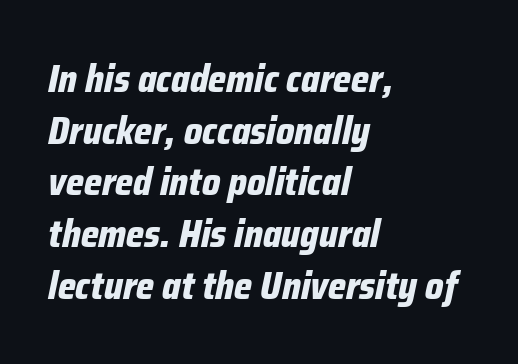
{"italic": "yes", "lean": "right", "slant_degrees": 12, "bold": "yes", "weight": "bold", "width": "condensed", "stroke_contrast": "low", "x_height": "medium", "monospaced": "no", "underline": "no", "align": "left", "line_spacing": "normal", "line_spacing_ratio": 1.36, "letter_spacing": "normal", "letter_spacing_em": 0.0, "glyph_px": 38}
